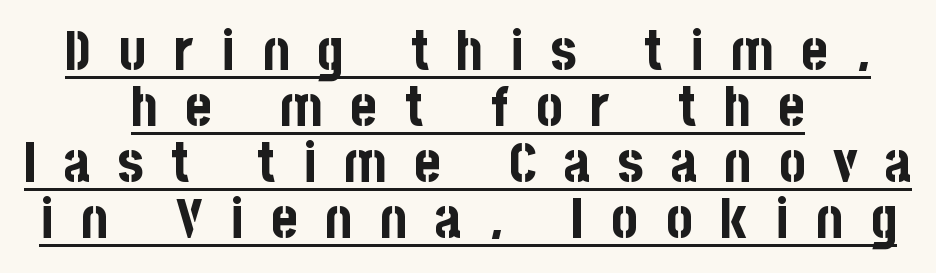
{"serif": "no", "italic": "no", "bold": "yes", "weight": "bold", "width": "condensed", "stroke_contrast": "low", "x_height": "large", "monospaced": "no", "underline": "yes", "align": "center", "line_spacing": "tight", "line_spacing_ratio": 1.0, "letter_spacing": "wide", "letter_spacing_em": 0.49, "glyph_px": 56}
